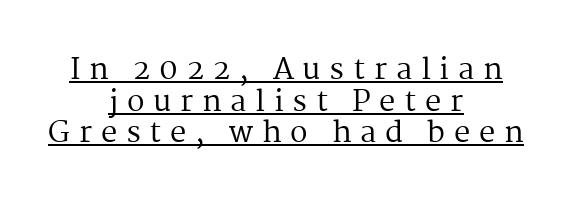
{"serif": "yes", "italic": "no", "bold": "no", "weight": "regular", "width": "normal", "stroke_contrast": "medium", "x_height": "medium", "monospaced": "no", "underline": "yes", "align": "center", "line_spacing": "tight", "line_spacing_ratio": 1.09, "letter_spacing": "wide", "letter_spacing_em": 0.3, "glyph_px": 29}
